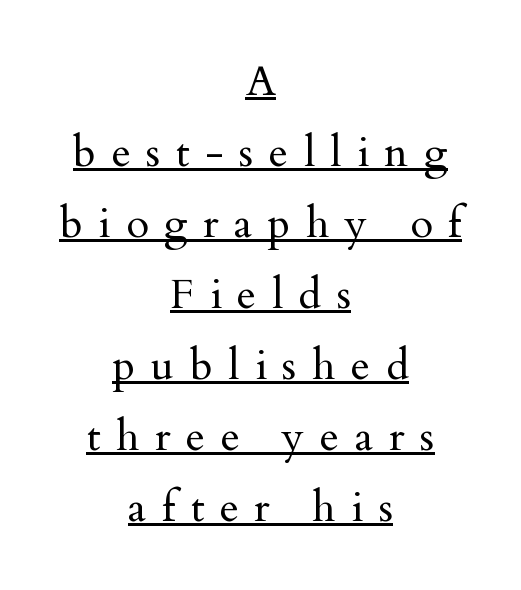
Q: Is the text bold? A: No.
Q: Is the text italic (slanted)? A: No, it is upright.
Q: Is the typeface a serif or a sans-serif typeface? A: Serif.
Q: Is the text underlined? A: Yes.
Q: How is the paragraph aligned? A: Centered.
Q: Is the spacing between letters normal or unusually wide? A: Unusually wide.
Q: Is the spacing between lines tight, normal or loose? A: Normal.
Q: Width (condensed, normal, or wide)? A: Normal.
Q: Stroke contrast? A: Medium.
Q: x-height? A: Small.
Q: Monospaced? A: No.
